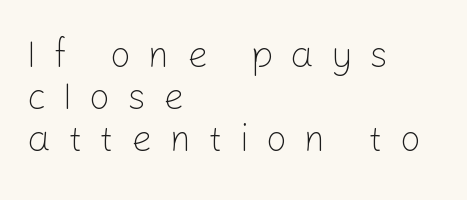
Q: Is the text bold? A: No.
Q: Is the text italic (slanted)? A: No, it is upright.
Q: Is the typeface a serif or a sans-serif typeface? A: Sans-serif.
Q: Is the text underlined? A: No.
Q: How is the paragraph aligned? A: Left-aligned.
Q: Is the spacing between letters normal or unusually wide? A: Unusually wide.
Q: Is the spacing between lines tight, normal or loose? A: Tight.
Q: Width (condensed, normal, or wide)? A: Normal.
Q: Stroke contrast? A: Low.
Q: x-height? A: Medium.
Q: Monospaced? A: No.
